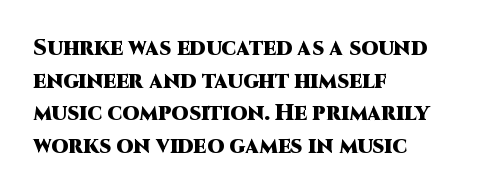
Q: Is the text bold? A: Yes.
Q: Is the text italic (slanted)? A: No, it is upright.
Q: Is the text underlined? A: No.
Q: How is the paragraph aligned? A: Left-aligned.
Q: Is the spacing between letters normal or unusually wide? A: Normal.
Q: Is the spacing between lines tight, normal or loose? A: Normal.
